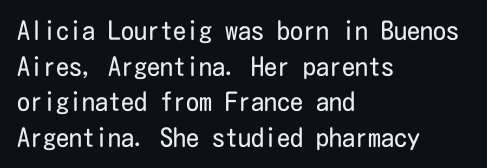
The line texture is even and compact thanks to regular tracking. Honestly, the row spacing looks completely unremarkable. Every row of glyphs begins at an identical x-position on the left. The letters stand straight up with perfectly vertical stems. Stroke thickness stays within the range of a standard reading face or lighter. Unmarked baselines from the first word to the last.
